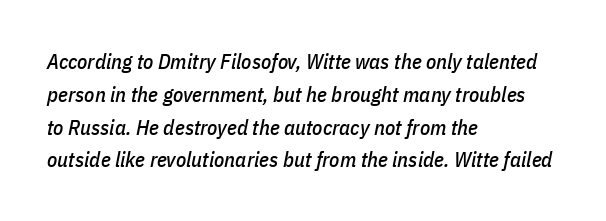
{"italic": "yes", "lean": "right", "slant_degrees": 11, "underline": "no", "align": "left", "line_spacing": "normal", "line_spacing_ratio": 1.56, "letter_spacing": "normal", "letter_spacing_em": 0.0, "glyph_px": 21}
